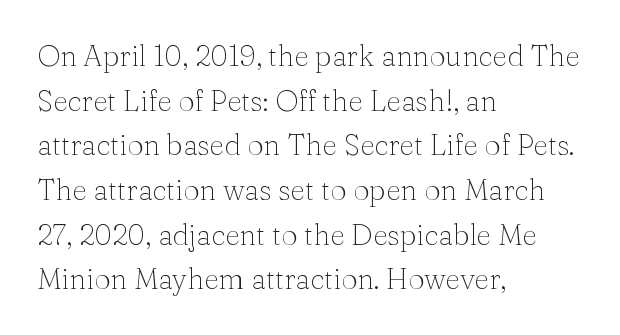
The leading is moderate, giving the passage an even texture. There is no visible air inserted between adjacent glyphs. You could not count columns in this text — the font is proportionally spaced. This rendering features lettering with no underline.
